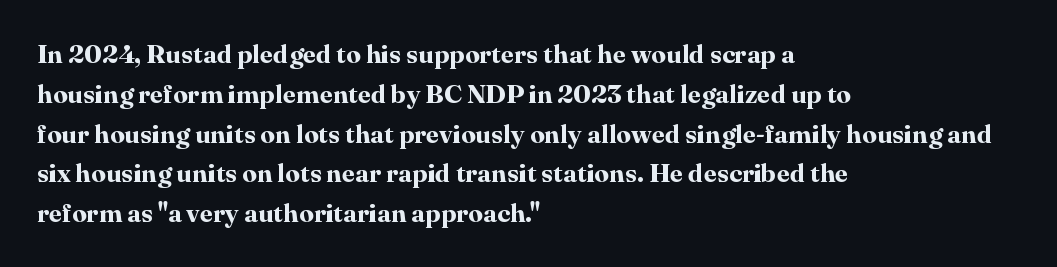
The image shows 26 px bold type, upright; set left-aligned, normal line spacing (1.53x), normal letter spacing, not underlined.
